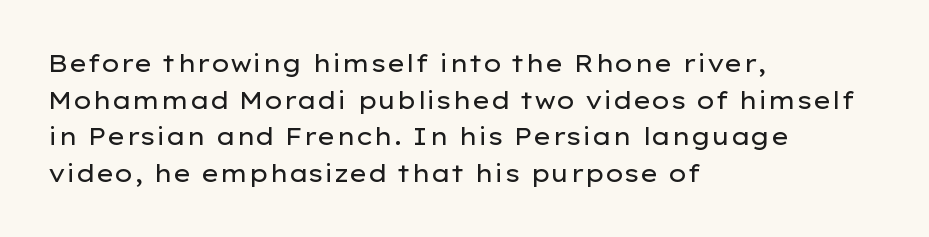
Standard letterfit; no display-style spreading of the glyphs. No chunkiness to these letters — they're not bold. This is roman type, the default non-slanted kind. Does the copy run flush right? No — it runs flush left.
